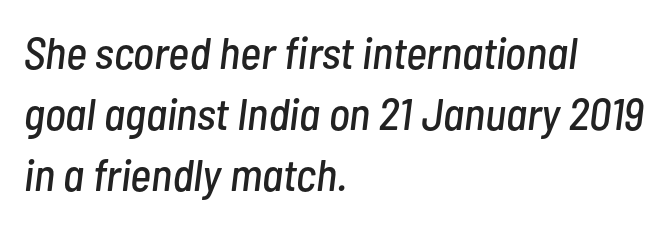
{"italic": "yes", "lean": "right", "slant_degrees": 7, "width": "condensed", "stroke_contrast": "low", "x_height": "medium", "monospaced": "no", "underline": "no", "align": "left", "line_spacing": "normal", "line_spacing_ratio": 1.36, "letter_spacing": "normal", "letter_spacing_em": 0.0, "glyph_px": 45}
